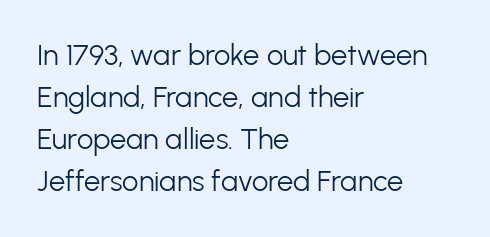
The characters are drawn with everyday or finer stroke widths. Proportional: the letters do not fall into vertical columns. The font family rendered here belongs to the sans-serif group. Quick note: interline space is typical. The setting favours the left margin, as ordinary paragraphs usually do. The lettering stays uniformly vertical, giving the passage a roman look.
